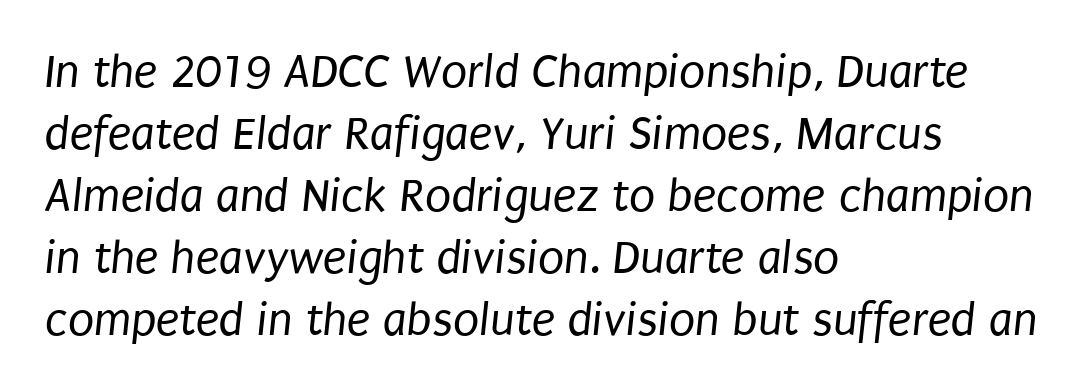
If you drew a ruler down the left edge, every line would touch it. Examine the stroke ends and you'll find no serifs. On a weight scale, this lands at 450 or below. The letters advance in unequal steps, a hallmark of proportional type. Descender tails drop into unmarked territory.
